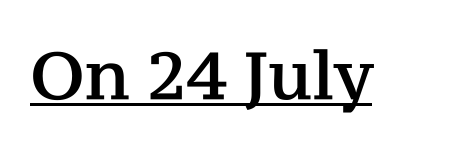
Q: Is the text italic (slanted)? A: No, it is upright.
Q: Is the typeface a serif or a sans-serif typeface? A: Serif.
Q: Is the text underlined? A: Yes.
Q: Is the spacing between letters normal or unusually wide? A: Normal.
Q: Width (condensed, normal, or wide)? A: Normal.
Q: Stroke contrast? A: Medium.
Q: x-height? A: Medium.
Q: Monospaced? A: No.
